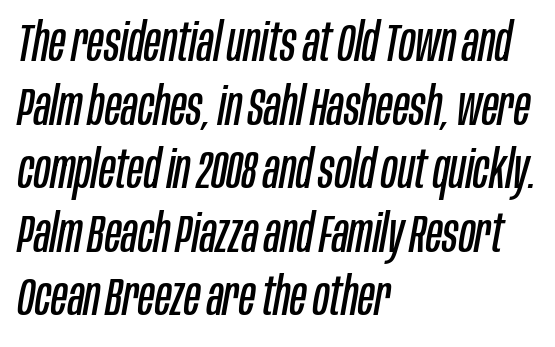
The image shows 53 px regular-weight, condensed type, italic (leaning right); set left-aligned, line spacing 1.2x, normal letter spacing, not underlined; low stroke contrast and a large x-height.
